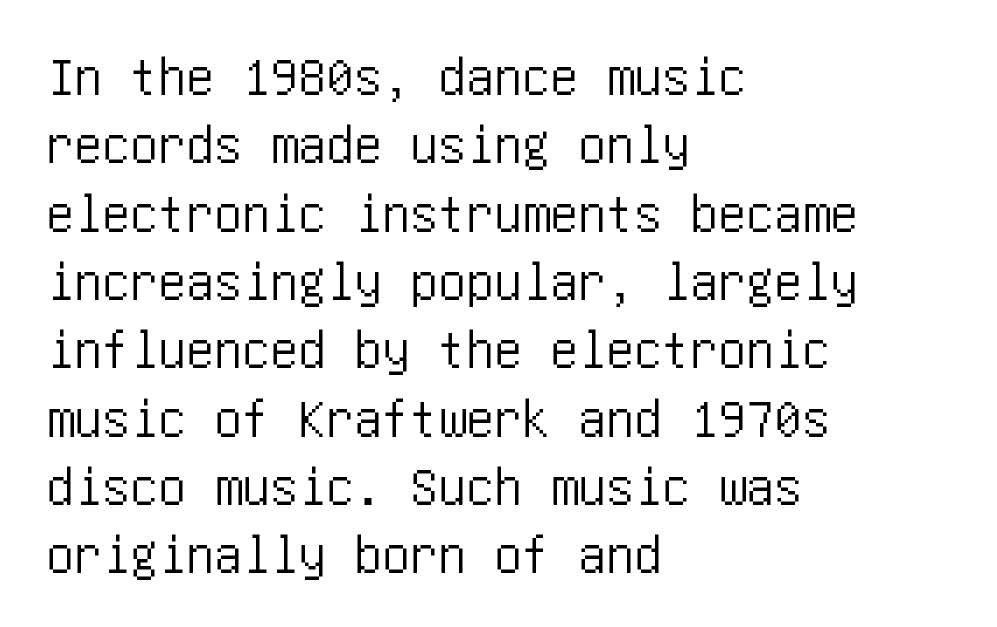
A sans-serif font was chosen for this passage. These lines keep a tight, regular rhythm from letter to letter. Is the block centered? No — it sits flush against the left margin. Words float on clear page, feet unadorned. A typesetter would mark this as roman, not italic.
